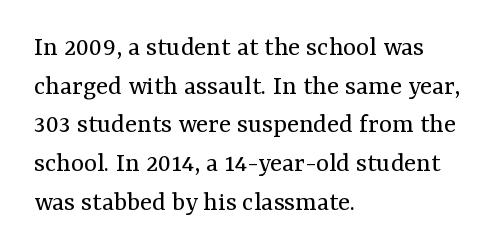
Q: Is the text bold? A: No.
Q: Is the text italic (slanted)? A: No, it is upright.
Q: Is the typeface a serif or a sans-serif typeface? A: Serif.
Q: Is the text underlined? A: No.
Q: How is the paragraph aligned? A: Left-aligned.
Q: Is the spacing between letters normal or unusually wide? A: Normal.
Q: Is the spacing between lines tight, normal or loose? A: Normal.
Q: Width (condensed, normal, or wide)? A: Normal.
Q: Stroke contrast? A: Medium.
Q: x-height? A: Medium.
Q: Monospaced? A: No.
